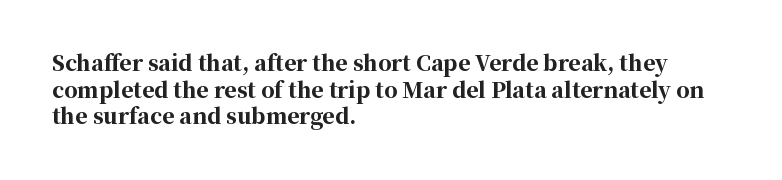
The image shows 21 px bold type, upright; set left-aligned, normal line spacing (1.27x), normal letter spacing, not underlined.
